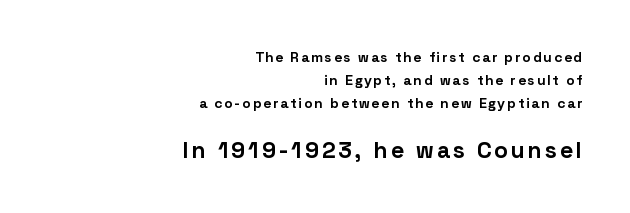
{"italic": "no", "bold": "yes", "underline": "no", "align": "right", "line_spacing": "normal", "line_spacing_ratio": 1.63, "larger_block": "second", "size_ratio": 1.64, "glyph_px": 23}
